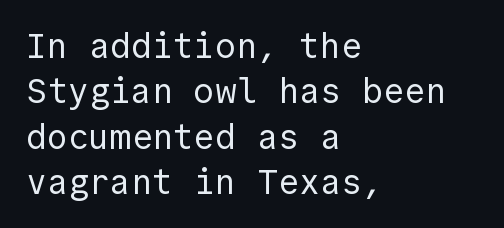
Regular leading. Short note: letters normally spaced. Unlike italic type, these characters show no tilt at all. This rendering features lettering with no underline. Stroke thickness stays within the range of a standard reading face or lighter.
